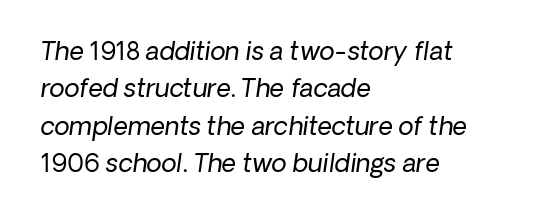
Tracking value appears to be zero — textbook default spacing. The paragraph shown leans on its left margin. Bare-footed words on every line. Notice how descenders clear the ascenders below comfortably — that's standard leading. The strokes carry an ordinary text weight at most.
